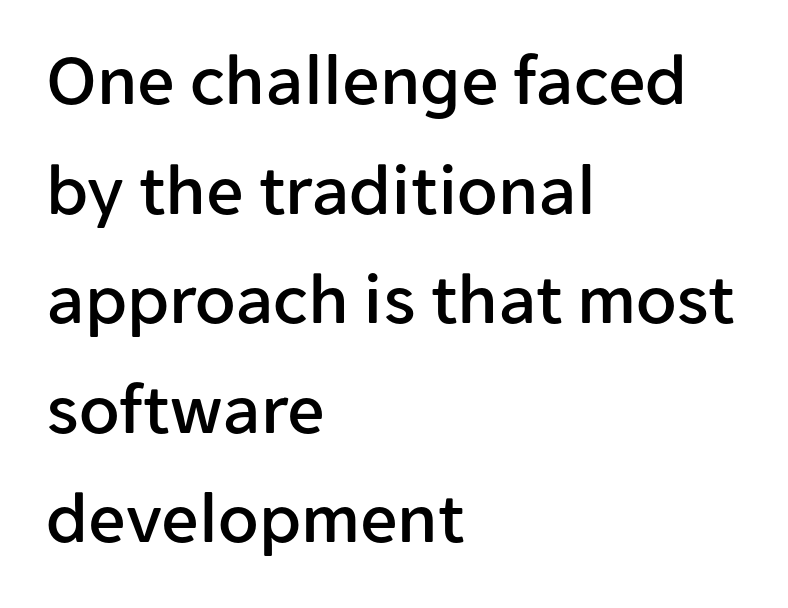
{"serif": "no", "italic": "no", "width": "normal", "stroke_contrast": "low", "x_height": "medium", "monospaced": "no", "underline": "no", "align": "left", "line_spacing": "normal", "line_spacing_ratio": 1.48, "letter_spacing": "normal", "letter_spacing_em": 0.0, "glyph_px": 74}
